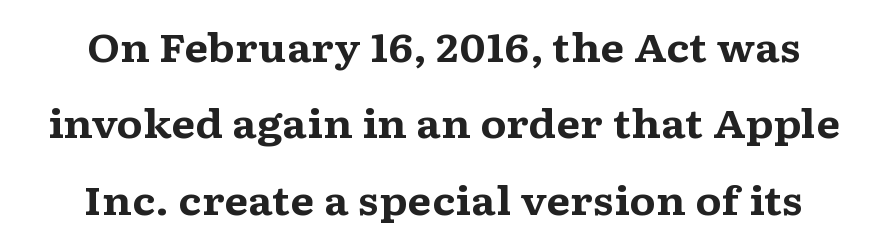
{"serif": "yes", "italic": "no", "bold": "yes", "weight": "bold", "width": "wide", "stroke_contrast": "medium", "x_height": "medium", "monospaced": "no", "underline": "no", "align": "center", "line_spacing": "loose", "line_spacing_ratio": 1.96, "letter_spacing": "normal", "letter_spacing_em": 0.0, "glyph_px": 39}
